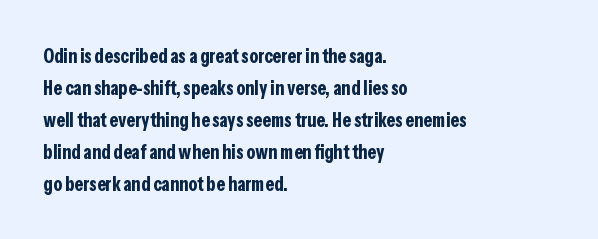
Q: Is the text bold? A: Yes.
Q: Is the text italic (slanted)? A: No, it is upright.
Q: Is the text underlined? A: No.
Q: How is the paragraph aligned? A: Left-aligned.
Q: Is the spacing between letters normal or unusually wide? A: Normal.
Q: Is the spacing between lines tight, normal or loose? A: Normal.
